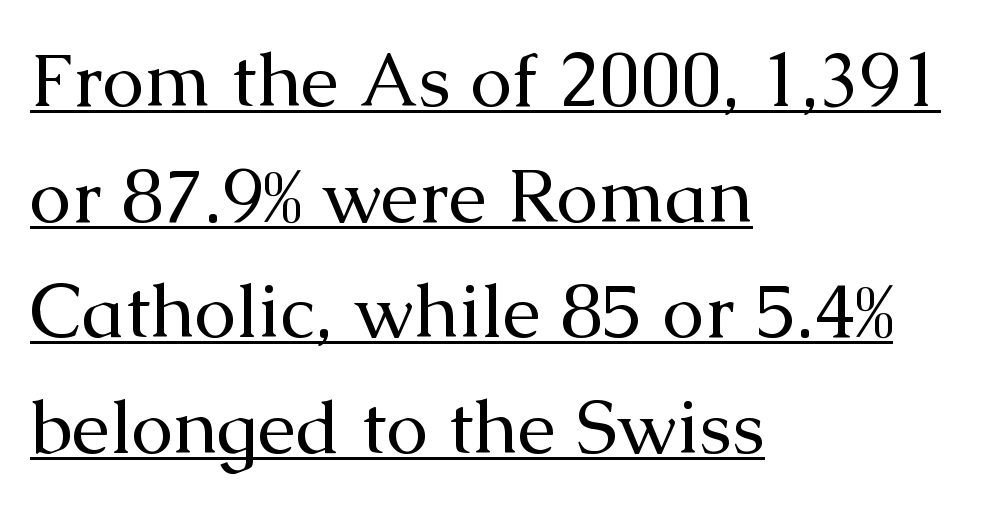
Notice how a bar underscores the lettering throughout. Are there feet on the stems? There are — it's a serif. Teacher's note: observe the even left margin — that is flush-left alignment. Upright lettering throughout. The letters advance in unequal steps, a hallmark of proportional type. How are the letters spaced? Ordinarily, with no added tracking.
